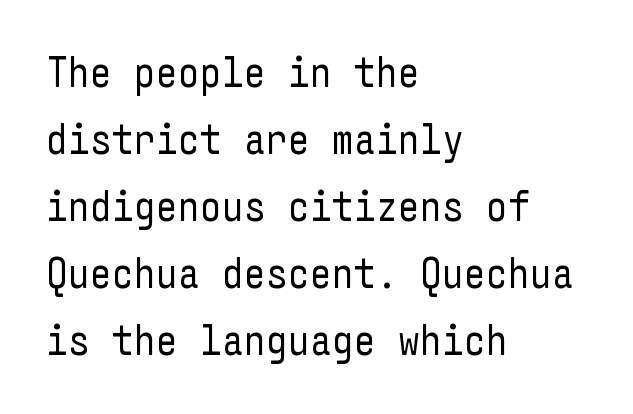
No word sits above an underline. Compared with typical paragraphs, the rows here are spaced about the same. Teacher's note: observe the even left margin — that is flush-left alignment. Ink coverage per letter is moderate at most. There is no visible air inserted between adjacent glyphs.
